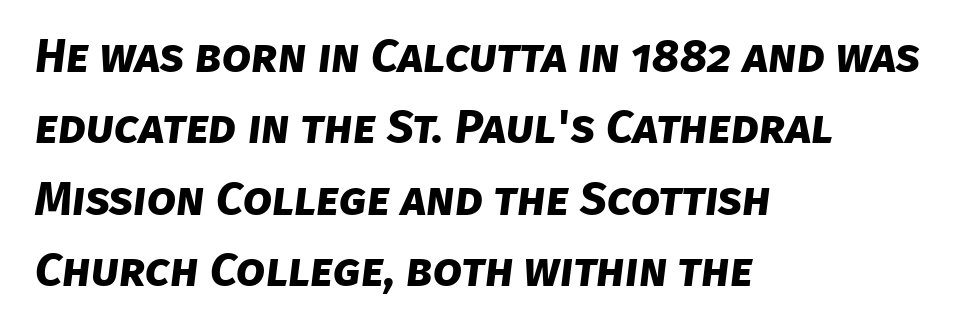
{"serif": "no", "bold": "yes", "weight": "bold", "width": "normal", "stroke_contrast": "low", "x_height": "large", "monospaced": "no", "underline": "no", "align": "left", "line_spacing": "normal", "line_spacing_ratio": 1.52, "letter_spacing": "normal", "letter_spacing_em": 0.0, "glyph_px": 47}
